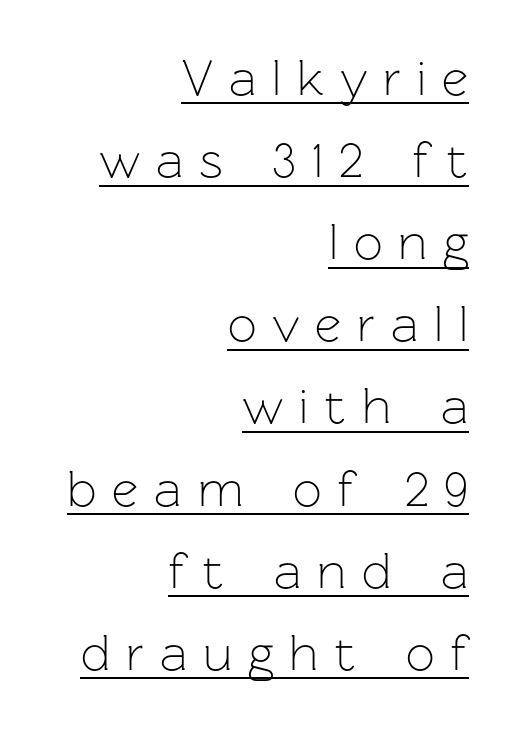
Q: Is the text bold? A: No.
Q: Is the text italic (slanted)? A: No, it is upright.
Q: Is the typeface a serif or a sans-serif typeface? A: Sans-serif.
Q: Is the text underlined? A: Yes.
Q: How is the paragraph aligned? A: Right-aligned.
Q: Is the spacing between letters normal or unusually wide? A: Unusually wide.
Q: Is the spacing between lines tight, normal or loose? A: Normal.
Q: Width (condensed, normal, or wide)? A: Normal.
Q: Stroke contrast? A: Low.
Q: x-height? A: Medium.
Q: Monospaced? A: No.
